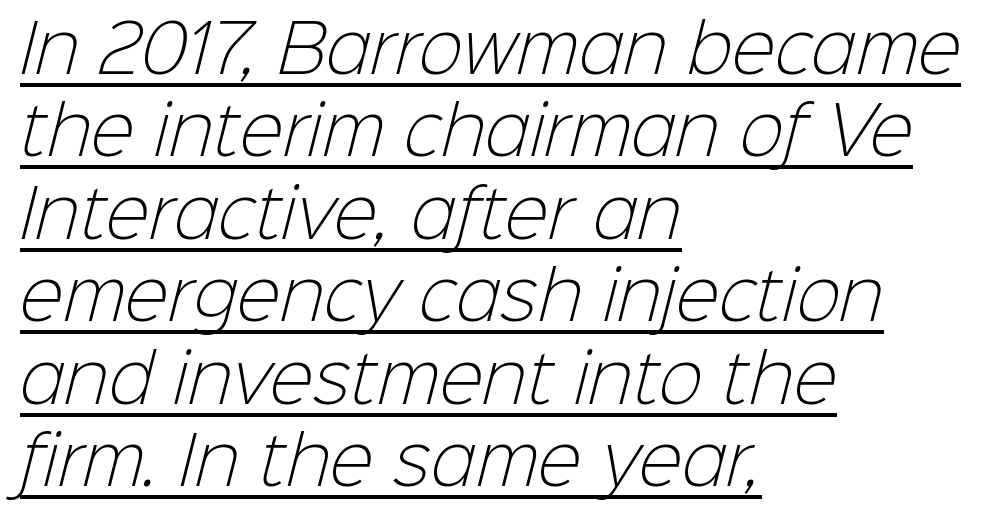
Q: Is the text bold? A: No.
Q: Is the typeface a serif or a sans-serif typeface? A: Sans-serif.
Q: Is the text underlined? A: Yes.
Q: How is the paragraph aligned? A: Left-aligned.
Q: Is the spacing between letters normal or unusually wide? A: Normal.
Q: Is the spacing between lines tight, normal or loose? A: Normal.
Q: Width (condensed, normal, or wide)? A: Normal.
Q: Stroke contrast? A: Low.
Q: x-height? A: Medium.
Q: Monospaced? A: No.
